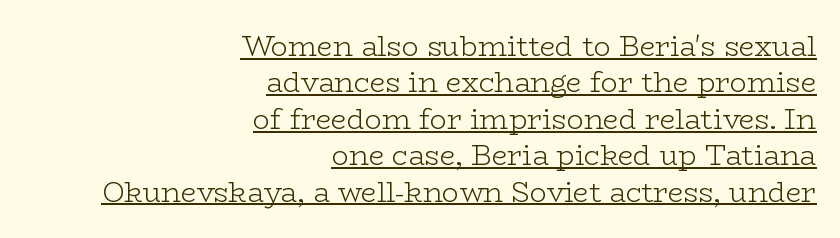
{"serif": "yes", "italic": "no", "bold": "no", "weight": "light", "width": "wide", "stroke_contrast": "low", "x_height": "medium", "monospaced": "no", "underline": "yes", "align": "right", "line_spacing": "normal", "line_spacing_ratio": 1.3, "letter_spacing": "normal", "letter_spacing_em": 0.0, "glyph_px": 28}
